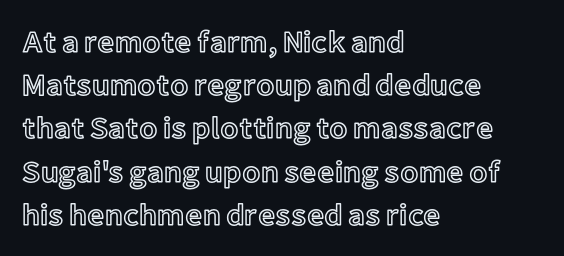
{"italic": "no", "width": "normal", "x_height": "medium", "monospaced": "no", "underline": "no", "align": "left", "line_spacing": "normal", "line_spacing_ratio": 1.44, "letter_spacing": "normal", "letter_spacing_em": 0.0, "glyph_px": 30}
